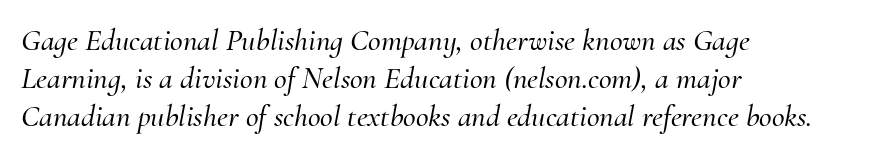
{"serif": "yes", "italic": "yes", "lean": "right", "slant_degrees": 10, "width": "normal", "stroke_contrast": "medium", "x_height": "small", "monospaced": "no", "underline": "no", "align": "left", "line_spacing_ratio": 1.22, "letter_spacing": "normal", "letter_spacing_em": 0.0, "glyph_px": 31}
